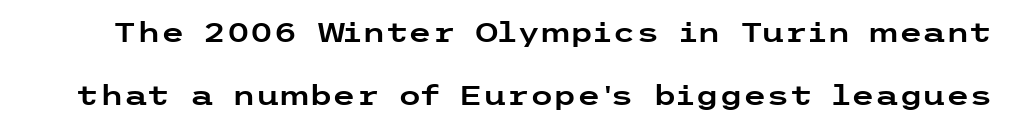
The image shows 27 px text type, upright; set loose line spacing (2.34x), normal letter spacing, not underlined.
